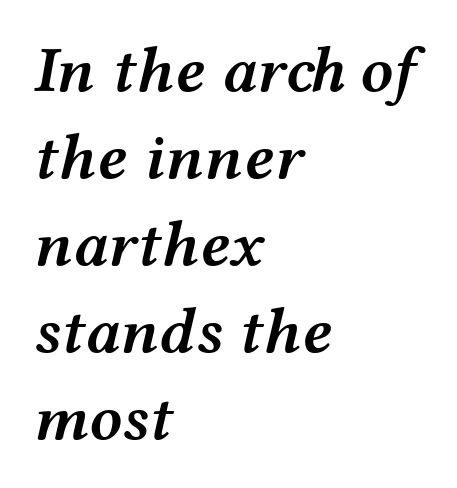
The setting favours the left margin, as ordinary paragraphs usually do. You can tell it's italic because the verticals aren't actually vertical. Type without underlining. Honestly, the letter spacing is just normal — you wouldn't notice it. The block of text has a typical density, with ordinary space between rows. Firm but not heavy-handed strokes: this text is semibold.
